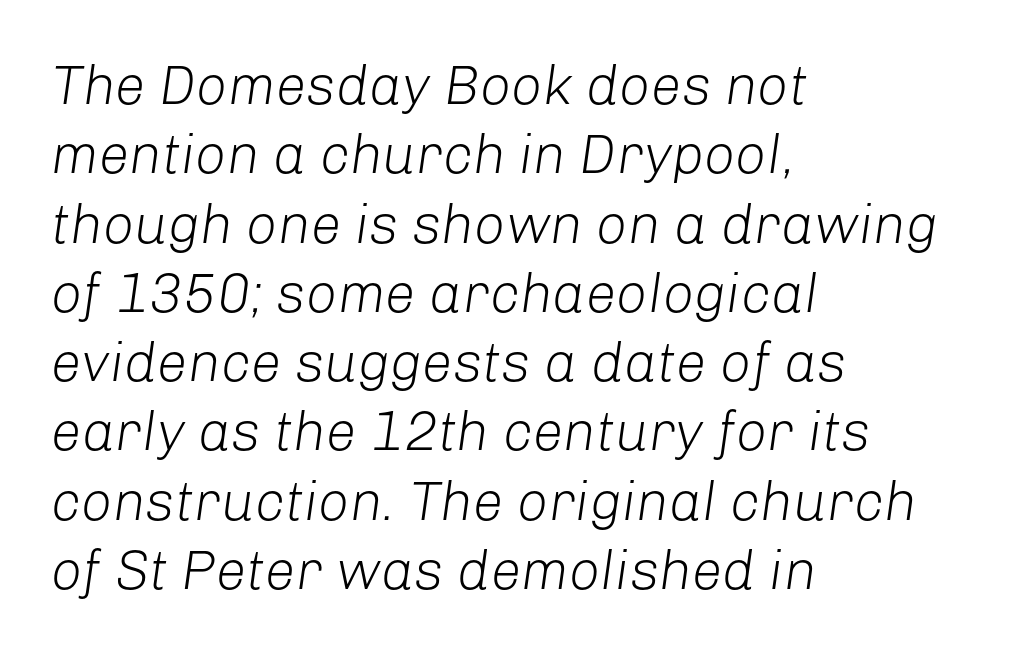
The type is set solid horizontally, with unmodified tracking. Character widths vary here, with narrow letters taking less room than wide ones. This reads as an unemphasized weight, regular at the heaviest. Compared with ordinary roman type, these characters are visibly tilted. No word sits above an underline.
